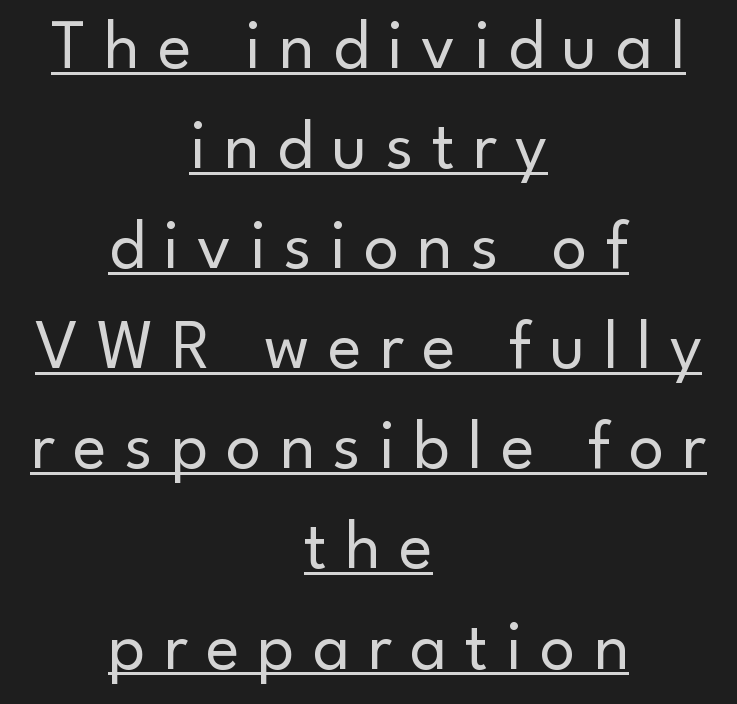
Check the space under the baseline: a stroke is drawn there. The leading is moderate, giving the passage an even texture. Proportional: the letters do not fall into vertical columns. Are there feet on the stems? There aren't — it's a sans. The lines are quadded center. Is this a heavy cut? Hardly; it is regular or lighter.
